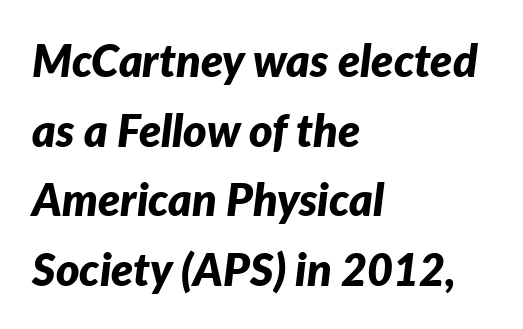
The passage shown is not underscored anywhere. Caption: bold face, heavy strokes. You can tell it's italic because the verticals aren't actually vertical. The passage shown is typed in a proportional face where columns would drift.
